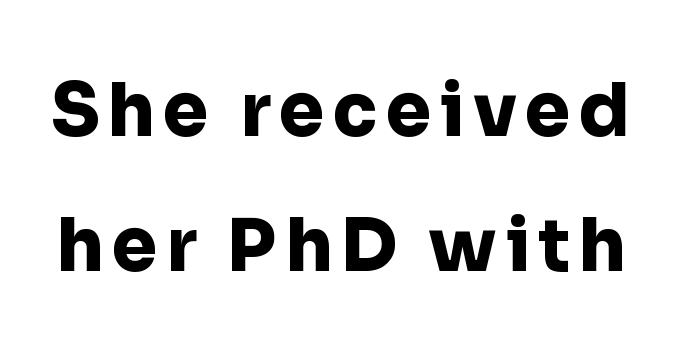
Q: Is the text bold? A: Yes.
Q: Is the text italic (slanted)? A: No, it is upright.
Q: Is the typeface a serif or a sans-serif typeface? A: Sans-serif.
Q: Is the text underlined? A: No.
Q: Width (condensed, normal, or wide)? A: Normal.
Q: Stroke contrast? A: Low.
Q: x-height? A: Medium.
Q: Monospaced? A: No.
